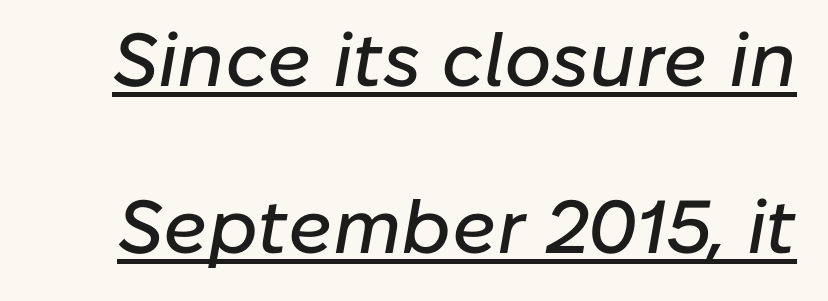
Q: Is the text italic (slanted)? A: Yes, it leans right by about 10 degrees.
Q: Is the text underlined? A: Yes.
Q: Is the spacing between letters normal or unusually wide? A: Normal.
Q: Is the spacing between lines tight, normal or loose? A: Loose.
Q: Width (condensed, normal, or wide)? A: Normal.
Q: Stroke contrast? A: Low.
Q: x-height? A: Medium.
Q: Monospaced? A: No.
